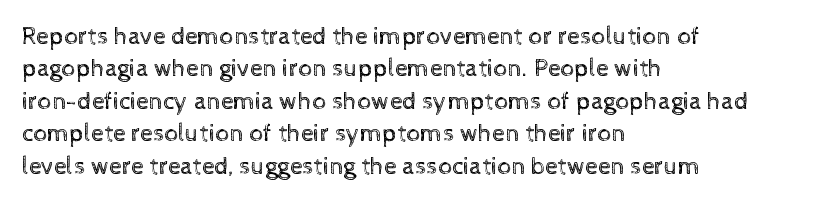
{"italic": "no", "bold": "no", "underline": "no", "align": "left", "line_spacing": "normal", "line_spacing_ratio": 1.3, "letter_spacing": "normal", "letter_spacing_em": 0.0, "glyph_px": 25}
